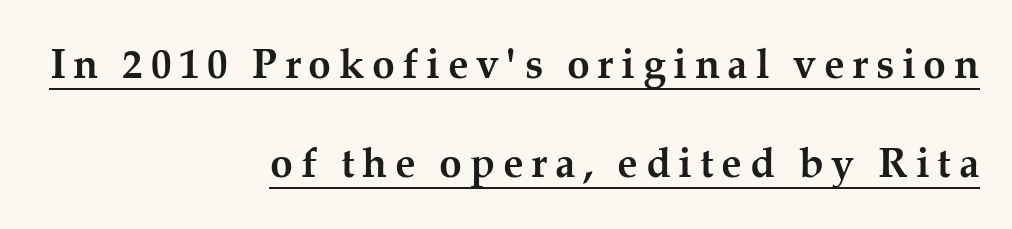
The image shows 41 px semibold serif type, upright; set right-aligned, loose line spacing (2.42x), underlined; medium stroke contrast and a medium x-height.
